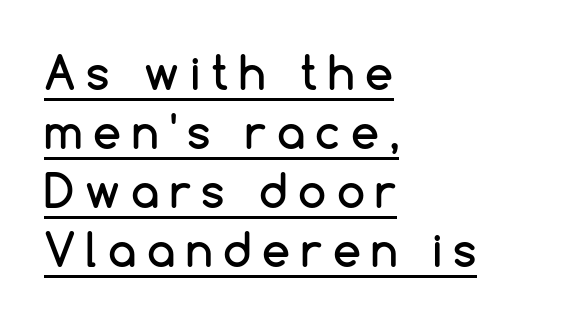
Q: Is the text italic (slanted)? A: No, it is upright.
Q: Is the typeface a serif or a sans-serif typeface? A: Sans-serif.
Q: Is the text underlined? A: Yes.
Q: How is the paragraph aligned? A: Left-aligned.
Q: Is the spacing between letters normal or unusually wide? A: Unusually wide.
Q: Is the spacing between lines tight, normal or loose? A: Normal.
Q: Width (condensed, normal, or wide)? A: Normal.
Q: Stroke contrast? A: Low.
Q: x-height? A: Medium.
Q: Monospaced? A: No.
